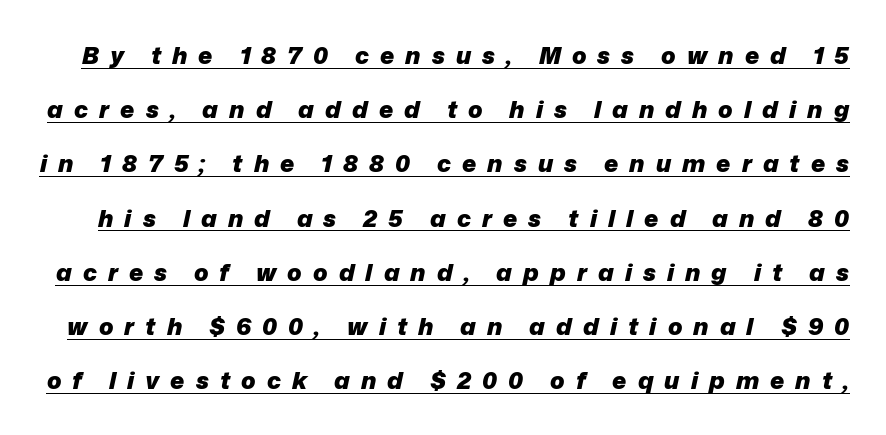
Q: Is the text bold? A: Yes.
Q: Is the text italic (slanted)? A: Yes, it leans right by about 12 degrees.
Q: Is the text underlined? A: Yes.
Q: Is the spacing between letters normal or unusually wide? A: Unusually wide.
Q: Is the spacing between lines tight, normal or loose? A: Loose.
